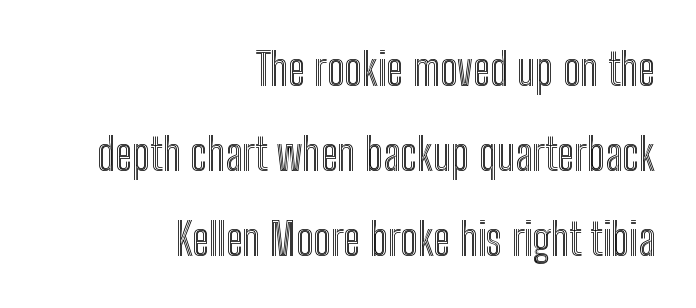
{"italic": "no", "width": "condensed", "x_height": "medium", "monospaced": "no", "underline": "no", "align": "right", "line_spacing_ratio": 1.89, "letter_spacing": "normal", "letter_spacing_em": 0.0, "glyph_px": 45}
